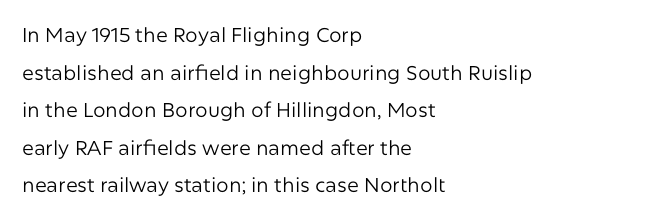
{"italic": "no", "bold": "no", "underline": "no", "align": "left", "line_spacing_ratio": 1.88, "letter_spacing": "normal", "letter_spacing_em": 0.0, "glyph_px": 20}
